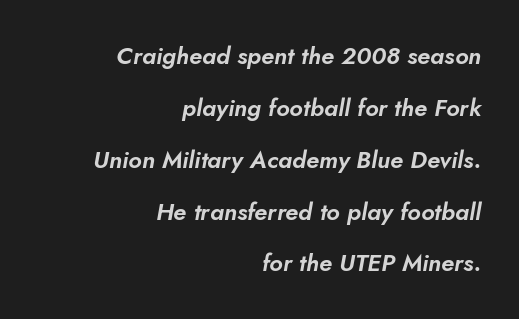
Q: Is the text italic (slanted)? A: Yes, it leans right by about 5 degrees.
Q: Is the text underlined? A: No.
Q: How is the paragraph aligned? A: Right-aligned.
Q: Is the spacing between letters normal or unusually wide? A: Normal.
Q: Is the spacing between lines tight, normal or loose? A: Loose.
